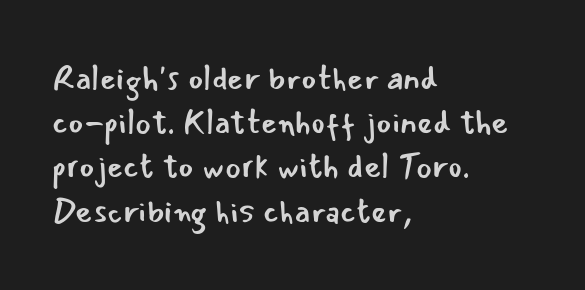
{"serif": "no", "italic": "no", "bold": "no", "weight": "regular", "width": "normal", "stroke_contrast": "low", "x_height": "small", "monospaced": "no", "underline": "no", "align": "left", "line_spacing": "normal", "line_spacing_ratio": 1.34, "letter_spacing": "normal", "letter_spacing_em": 0.0, "glyph_px": 33}
